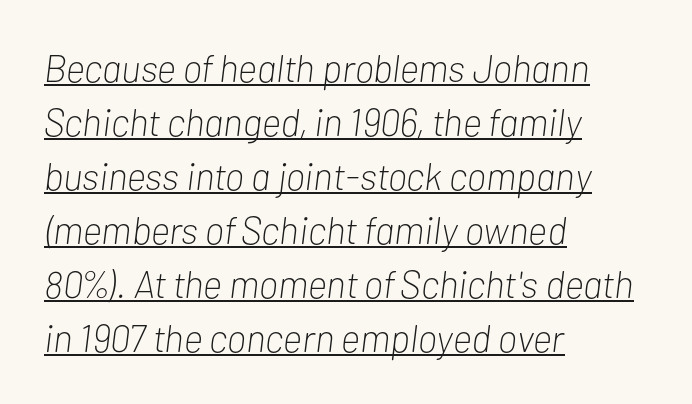
Horizontal bands of white between lines are of average thickness. The rendering anchors every line to the left-hand side. Standard letterfit; no display-style spreading of the glyphs. Underline: present.
